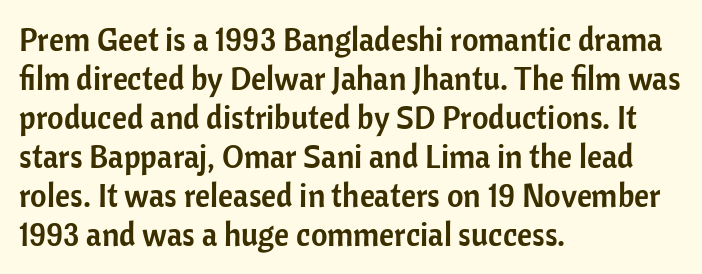
{"serif": "no", "italic": "no", "width": "normal", "stroke_contrast": "low", "x_height": "medium", "monospaced": "no", "underline": "no", "align": "left", "line_spacing_ratio": 1.22, "letter_spacing": "normal", "letter_spacing_em": 0.0, "glyph_px": 32}
